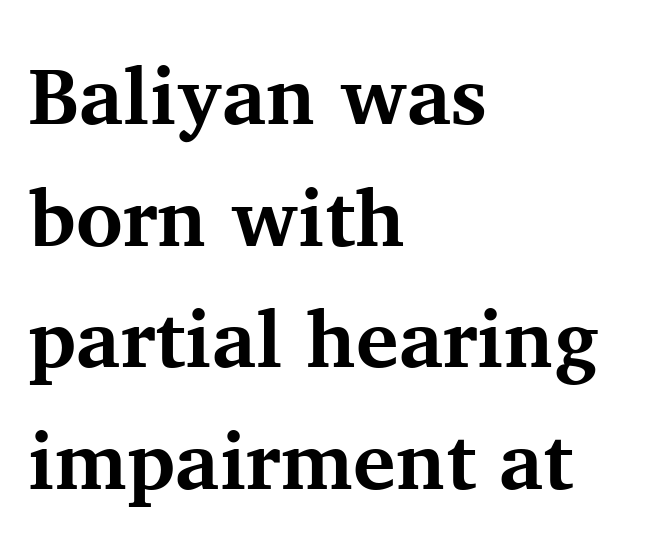
The image shows 80 px bold serif type, upright; set left-aligned, normal line spacing (1.52x), normal letter spacing, not underlined; medium stroke contrast and a medium x-height.
